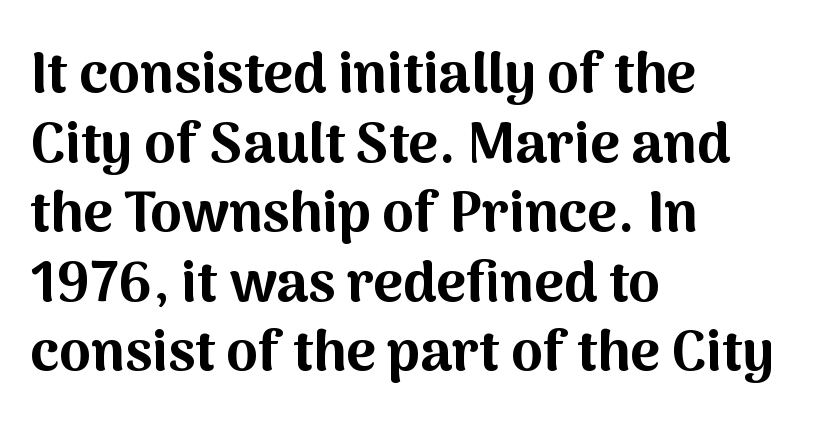
{"serif": "no", "italic": "no", "bold": "yes", "weight": "bold", "width": "normal", "stroke_contrast": "medium", "x_height": "medium", "monospaced": "no", "underline": "no", "align": "left", "line_spacing_ratio": 1.22, "letter_spacing": "normal", "letter_spacing_em": 0.0, "glyph_px": 57}
